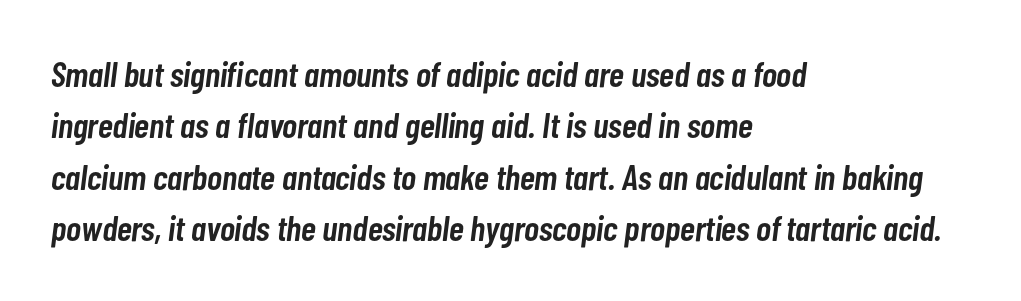
{"italic": "yes", "lean": "right", "slant_degrees": 7, "bold": "semi", "weight": "semibold", "width": "condensed", "stroke_contrast": "low", "x_height": "medium", "monospaced": "no", "underline": "no", "align": "left", "line_spacing": "normal", "line_spacing_ratio": 1.43, "letter_spacing": "normal", "letter_spacing_em": 0.0, "glyph_px": 36}
